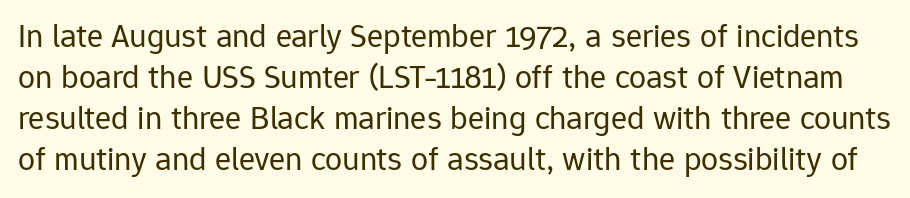
Italic? Not at all — the glyphs are vertical. Note the varied advance widths — an 'i' is clearly narrower than an 'm'. Typographically, this falls in the sans-serif category. The letters look calm and open, with moderate or lighter stems. Tracking value appears to be zero — textbook default spacing.
